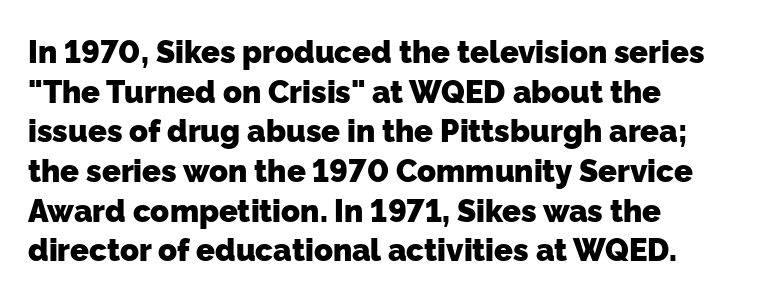
Q: Is the text bold? A: Yes.
Q: Is the typeface a serif or a sans-serif typeface? A: Sans-serif.
Q: Is the text underlined? A: No.
Q: How is the paragraph aligned? A: Left-aligned.
Q: Is the spacing between letters normal or unusually wide? A: Normal.
Q: Is the spacing between lines tight, normal or loose? A: Normal.
Q: Width (condensed, normal, or wide)? A: Normal.
Q: Stroke contrast? A: Low.
Q: x-height? A: Medium.
Q: Monospaced? A: No.
